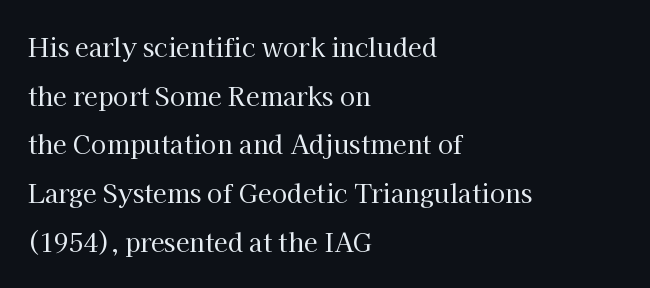
The image shows 25 px text type, upright; set left-aligned, loose line spacing (1.95x), normal letter spacing, not underlined.
